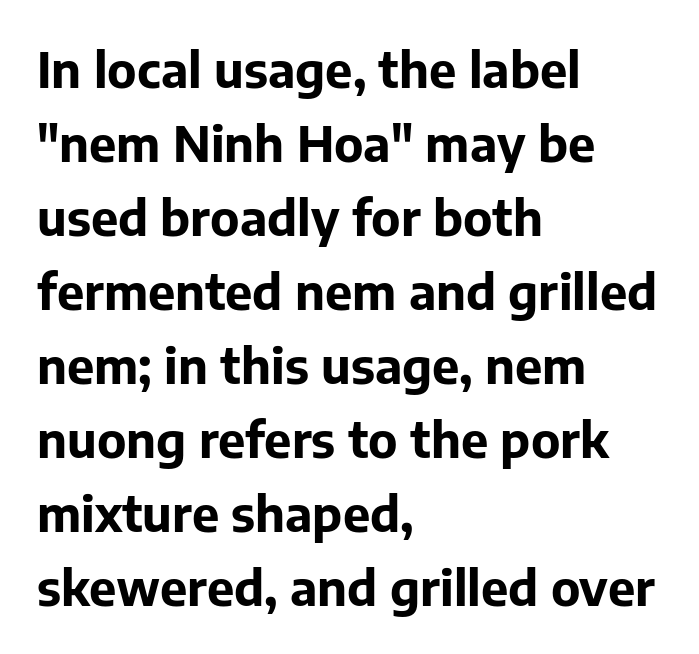
The rag falls on the right side of this text block. In terms of letterspacing, this is plain default setting. A clean baseline with only descenders dipping below it. Posture: straight, roman, zero tilt.
